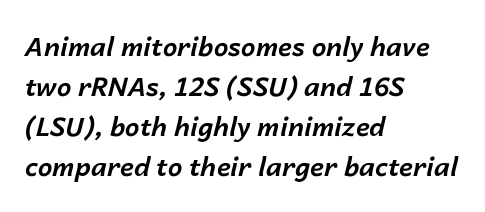
{"italic": "yes", "lean": "right", "slant_degrees": 14, "bold": "yes", "underline": "no", "align": "left", "line_spacing": "normal", "line_spacing_ratio": 1.54, "letter_spacing": "normal", "letter_spacing_em": 0.0, "glyph_px": 26}
